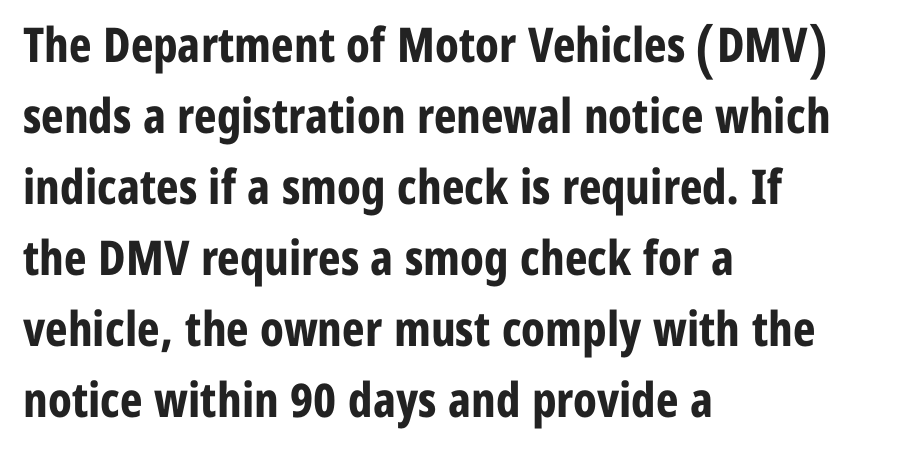
The image shows 48 px bold, condensed sans-serif type, upright; set left-aligned, normal line spacing (1.48x), normal letter spacing, not underlined; low stroke contrast and a medium x-height.
